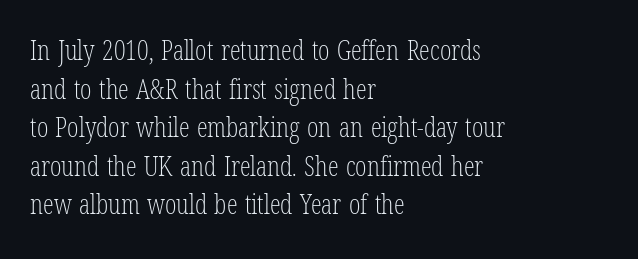
Q: Is the text bold? A: No.
Q: Is the text italic (slanted)? A: No, it is upright.
Q: Is the text underlined? A: No.
Q: How is the paragraph aligned? A: Left-aligned.
Q: Is the spacing between letters normal or unusually wide? A: Normal.
Q: Is the spacing between lines tight, normal or loose? A: Normal.
